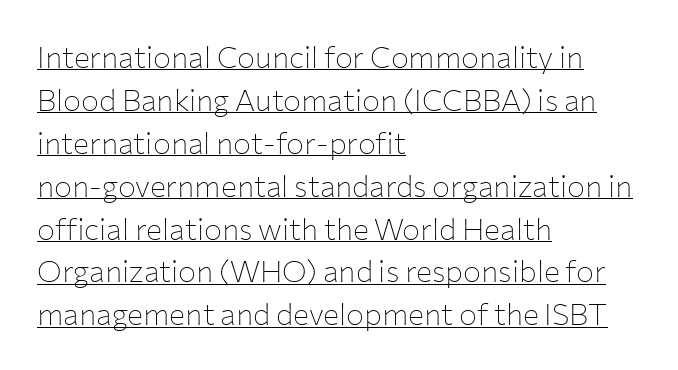
Q: Is the text bold? A: No.
Q: Is the text italic (slanted)? A: No, it is upright.
Q: Is the typeface a serif or a sans-serif typeface? A: Sans-serif.
Q: Is the text underlined? A: Yes.
Q: How is the paragraph aligned? A: Left-aligned.
Q: Is the spacing between letters normal or unusually wide? A: Normal.
Q: Is the spacing between lines tight, normal or loose? A: Normal.
Q: Width (condensed, normal, or wide)? A: Normal.
Q: Stroke contrast? A: Low.
Q: x-height? A: Medium.
Q: Monospaced? A: No.
